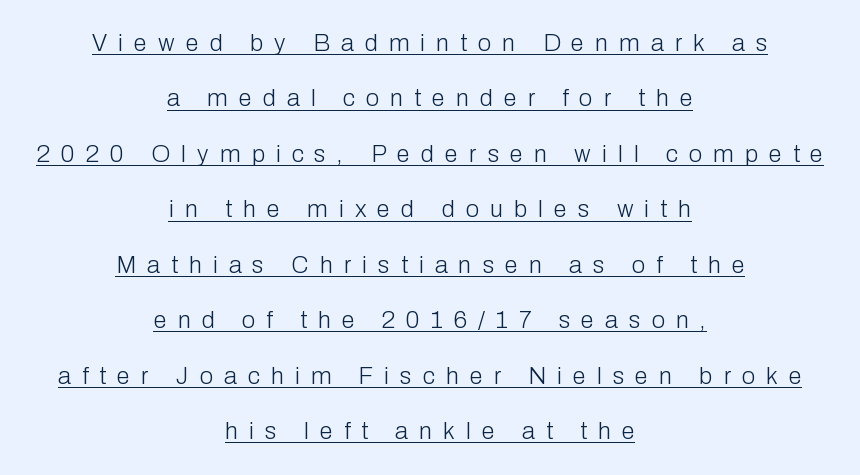
Q: Is the text bold? A: No.
Q: Is the text italic (slanted)? A: No, it is upright.
Q: Is the text underlined? A: Yes.
Q: How is the paragraph aligned? A: Centered.
Q: Is the spacing between letters normal or unusually wide? A: Unusually wide.
Q: Is the spacing between lines tight, normal or loose? A: Loose.
